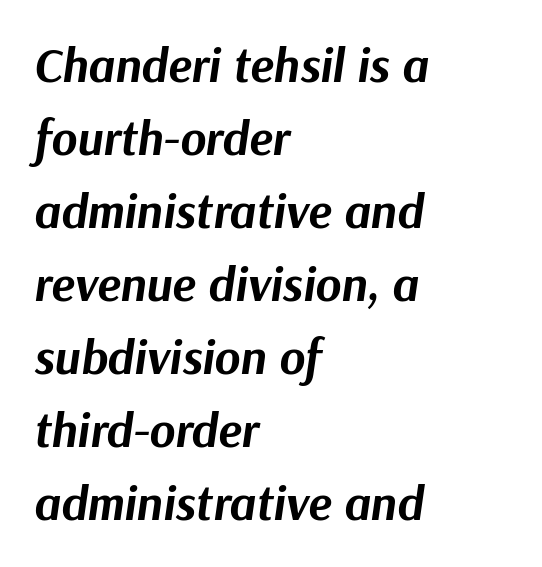
The rag falls on the right side of this text block. Students, this is bold: see how much ink each stroke carries. The space directly below the letters is spotless. The face used here is proportionally spaced, like ordinary book or web type. Reading down the column, the eye jumps a familiar distance to each next line. Spacing between characters is what you'd get straight out of the box.
